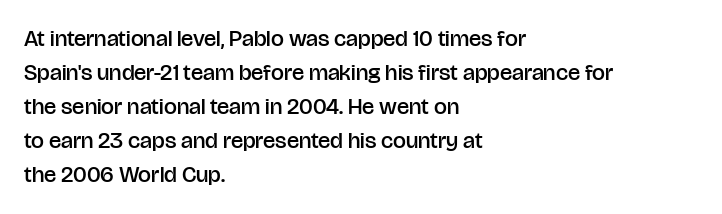
Q: Is the text bold? A: Semi-bold.
Q: Is the text italic (slanted)? A: No, it is upright.
Q: Is the text underlined? A: No.
Q: How is the paragraph aligned? A: Left-aligned.
Q: Is the spacing between letters normal or unusually wide? A: Normal.
Q: Is the spacing between lines tight, normal or loose? A: Normal.
